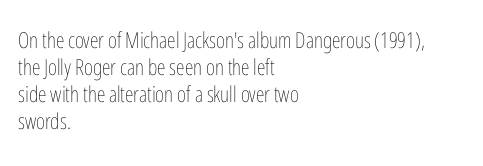
{"italic": "no", "bold": "no", "underline": "no", "align": "left", "line_spacing_ratio": 1.22, "letter_spacing": "normal", "letter_spacing_em": 0.0, "glyph_px": 22}
